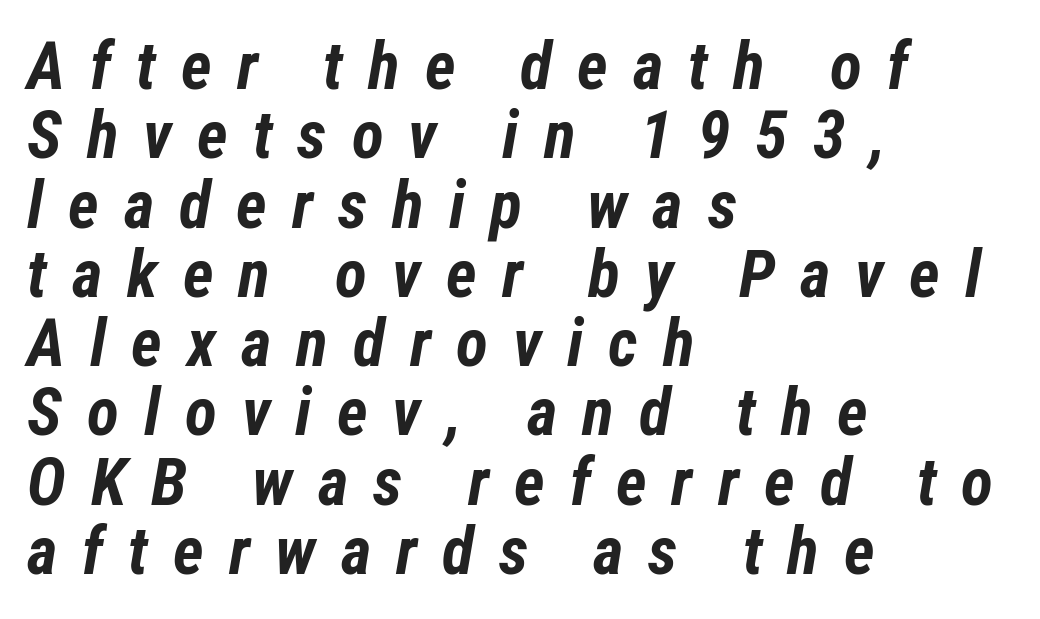
Q: Is the text bold? A: Yes.
Q: Is the text italic (slanted)? A: Yes, it leans right by about 12 degrees.
Q: Is the text underlined? A: No.
Q: How is the paragraph aligned? A: Left-aligned.
Q: Is the spacing between letters normal or unusually wide? A: Unusually wide.
Q: Is the spacing between lines tight, normal or loose? A: Tight.
Q: Width (condensed, normal, or wide)? A: Condensed.
Q: Stroke contrast? A: Low.
Q: x-height? A: Medium.
Q: Monospaced? A: No.
